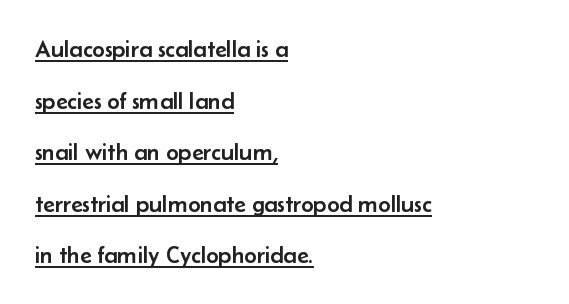
If you drew a line through each stem, it would be perfectly vertical. Baseline-to-baseline distance is far greater than the letter height. Nothing unusual about the tracking: characters are spaced as the font intends. Compared with a centered layout, this one pins lines to the left instead. The face used here appears with an underline applied.
